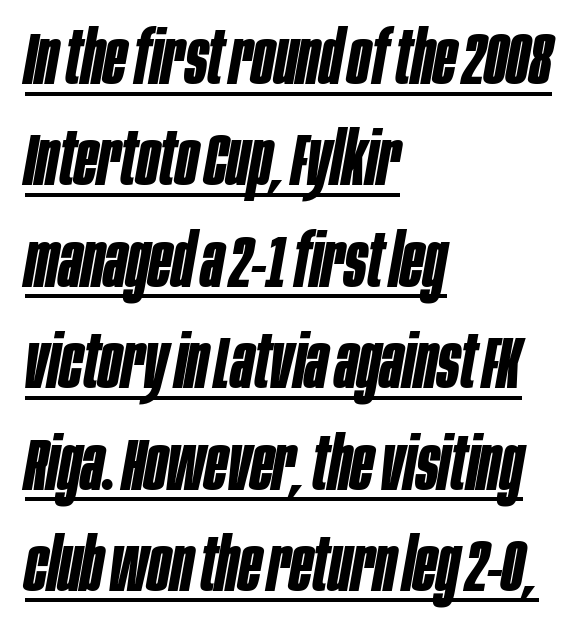
The image shows 74 px bold, condensed type, italic (leaning right); set left-aligned, normal line spacing (1.37x), normal letter spacing, underlined; low stroke contrast and a large x-height.
